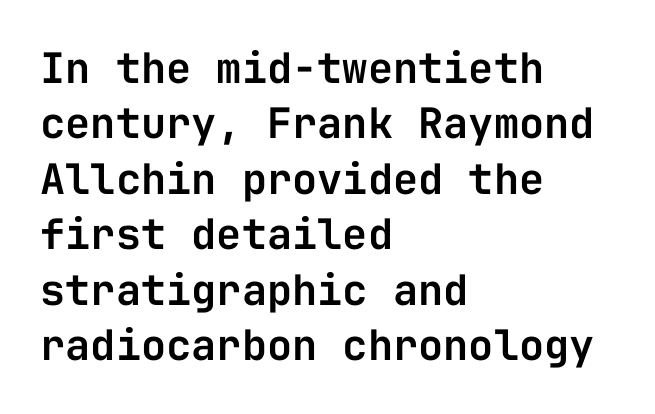
The image shows 42 px sans-serif type, upright, monospaced; set left-aligned, normal line spacing (1.32x), normal letter spacing, not underlined; low stroke contrast and a medium x-height.
